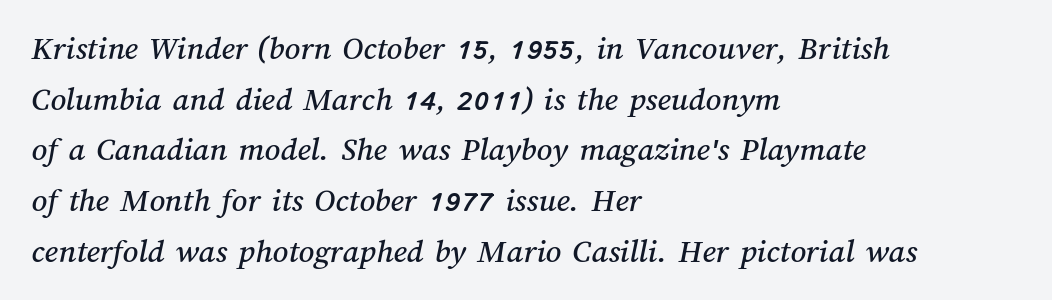
Q: Is the text underlined? A: No.
Q: How is the paragraph aligned? A: Left-aligned.
Q: Is the spacing between letters normal or unusually wide? A: Normal.
Q: Is the spacing between lines tight, normal or loose? A: Normal.
Q: Width (condensed, normal, or wide)? A: Normal.
Q: Stroke contrast? A: Medium.
Q: x-height? A: Medium.
Q: Monospaced? A: No.
